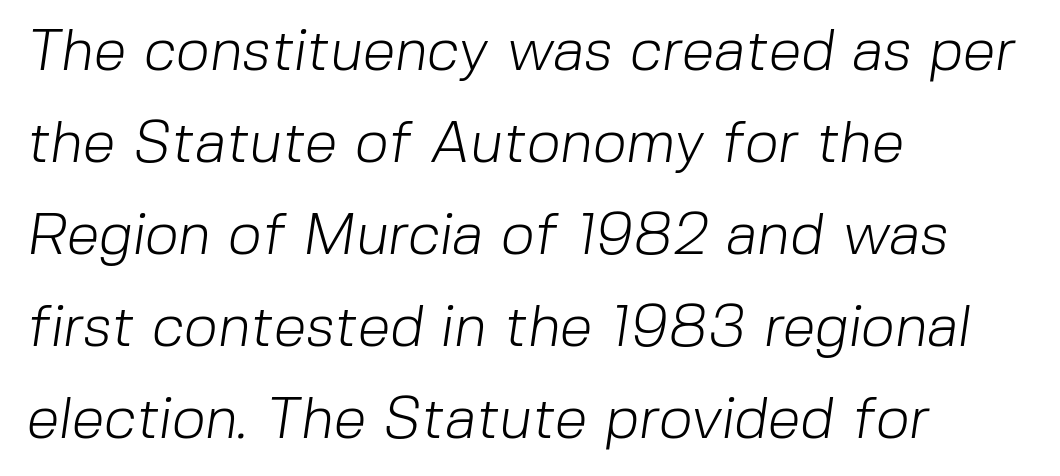
The image shows 59 px light sans-serif type; set left-aligned, normal line spacing (1.56x), normal letter spacing, not underlined; low stroke contrast and a medium x-height.
